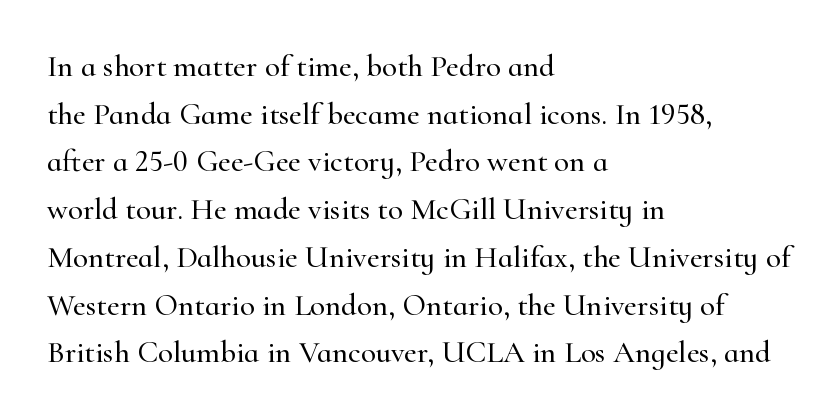
Q: Is the text italic (slanted)? A: No, it is upright.
Q: Is the typeface a serif or a sans-serif typeface? A: Serif.
Q: Is the text underlined? A: No.
Q: How is the paragraph aligned? A: Left-aligned.
Q: Is the spacing between letters normal or unusually wide? A: Normal.
Q: Is the spacing between lines tight, normal or loose? A: Normal.
Q: Width (condensed, normal, or wide)? A: Normal.
Q: Stroke contrast? A: High.
Q: x-height? A: Small.
Q: Monospaced? A: No.
